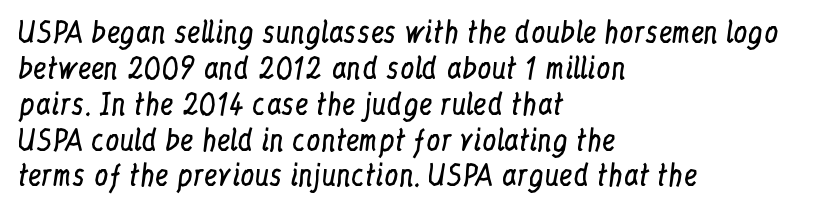
The area under the type is left untouched. The line-height multiplier appears to be the usual default. Nobody touched the tracking dial on this one. The text block is weighted toward the left margin, trailing off unevenly rightward.
